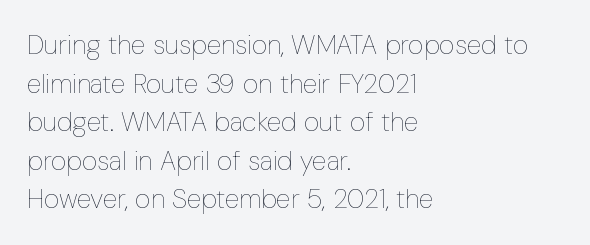
{"italic": "no", "bold": "no", "underline": "no", "align": "left", "line_spacing": "normal", "line_spacing_ratio": 1.43, "letter_spacing": "normal", "letter_spacing_em": 0.0, "glyph_px": 27}
